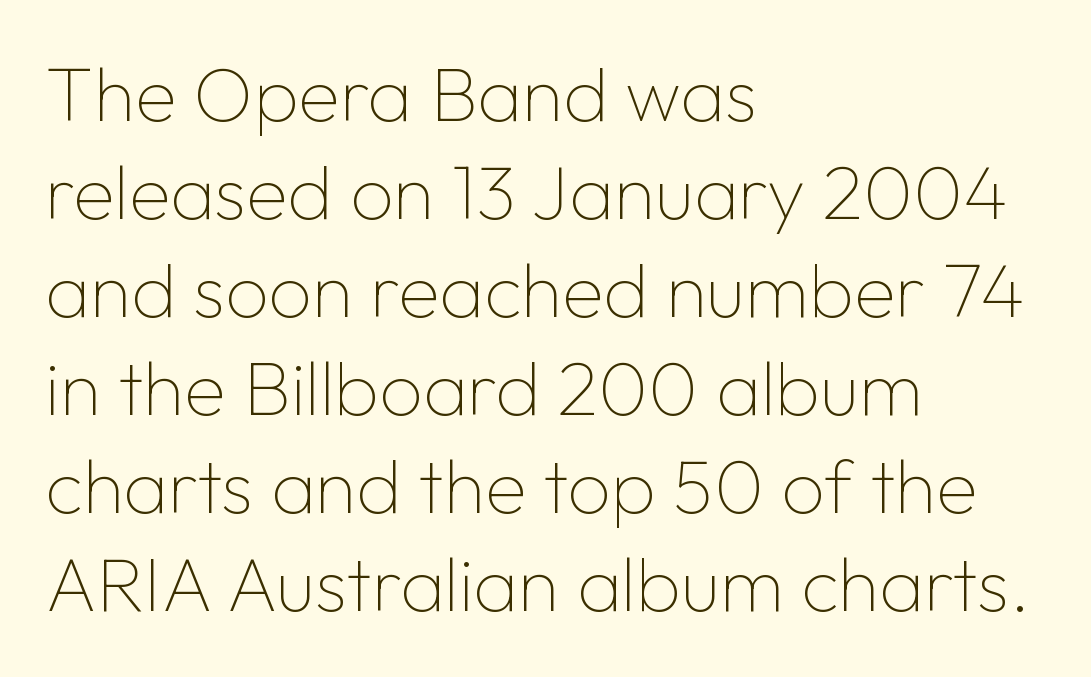
The image shows 76 px thin sans-serif type, upright; set left-aligned, normal line spacing (1.29x), normal letter spacing, not underlined; low stroke contrast and a medium x-height.
